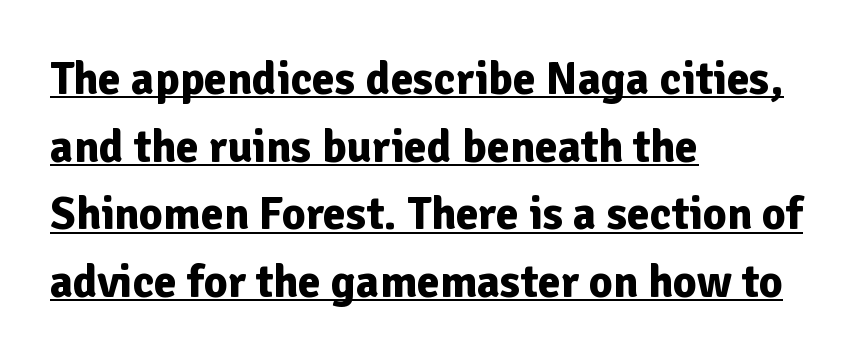
Q: Is the text bold? A: Yes.
Q: Is the text italic (slanted)? A: No, it is upright.
Q: Is the typeface a serif or a sans-serif typeface? A: Sans-serif.
Q: Is the text underlined? A: Yes.
Q: How is the paragraph aligned? A: Left-aligned.
Q: Is the spacing between letters normal or unusually wide? A: Normal.
Q: Is the spacing between lines tight, normal or loose? A: Normal.
Q: Width (condensed, normal, or wide)? A: Normal.
Q: Stroke contrast? A: Low.
Q: x-height? A: Medium.
Q: Monospaced? A: No.
